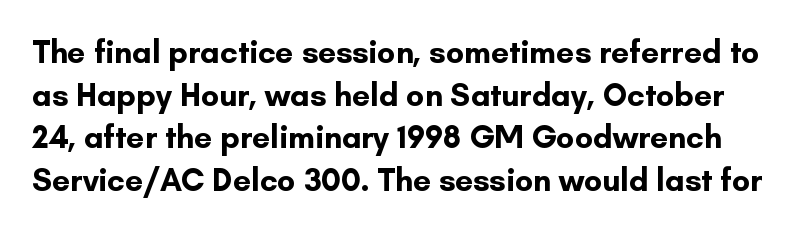
{"serif": "no", "italic": "no", "bold": "yes", "weight": "bold", "width": "normal", "stroke_contrast": "low", "x_height": "small", "monospaced": "no", "underline": "no", "line_spacing": "normal", "line_spacing_ratio": 1.33, "letter_spacing": "normal", "letter_spacing_em": 0.0, "glyph_px": 32}
